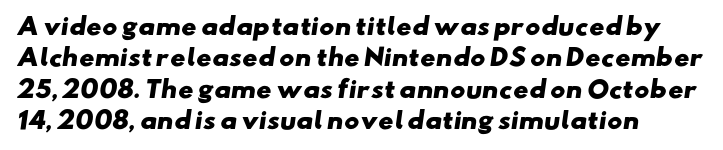
The image shows 23 px bold type; set normal line spacing (1.36x), normal letter spacing, not underlined.
